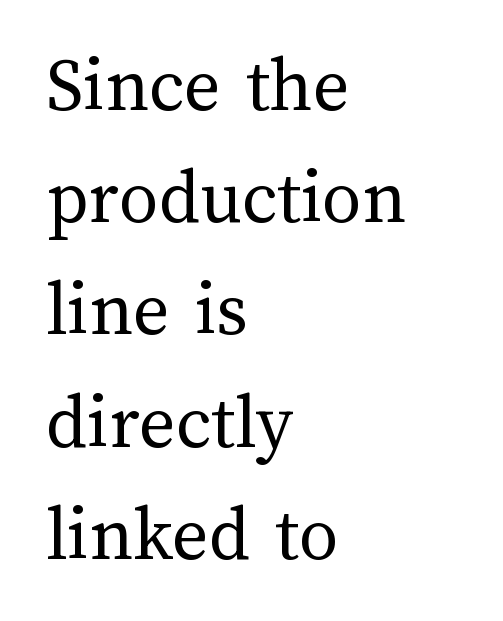
Rows of type keep a routine distance in the vertical direction. Inter-character spacing is left at the font's built-in metrics. Just letters on the line, the space beneath them empty. Stems and bowls with no extra thickness — not bold. Does the lettering tilt? It doesn't — this is upright.
